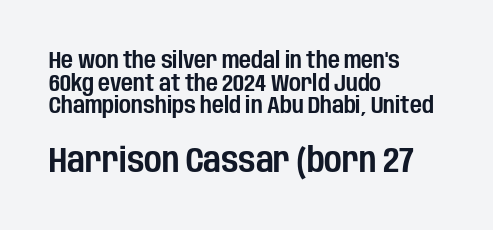
{"serif": "no", "italic": "no", "width": "condensed", "stroke_contrast": "low", "x_height": "large", "monospaced": "no", "underline": "no", "align": "left", "line_spacing": "tight", "line_spacing_ratio": 0.98, "letter_spacing": "normal", "letter_spacing_em": 0.0, "larger_block": "second", "size_ratio": 1.48, "glyph_px": 34}
